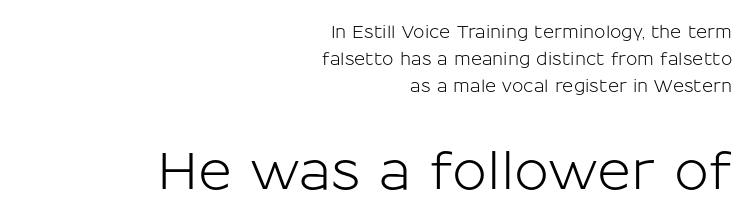
The image shows 52 px sans-serif type, upright; set right-aligned, normal line spacing (1.59x), normal letter spacing, not underlined; the second (bottom) block is 3.06x larger; low stroke contrast and a medium x-height.
